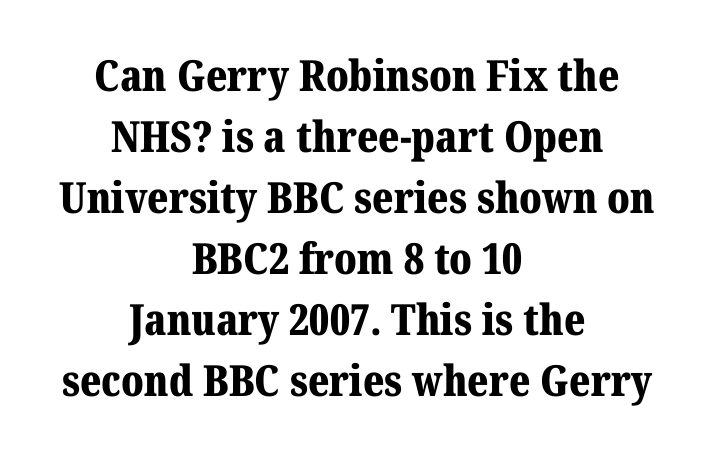
Q: Is the text bold? A: Yes.
Q: Is the text italic (slanted)? A: No, it is upright.
Q: Is the typeface a serif or a sans-serif typeface? A: Serif.
Q: Is the text underlined? A: No.
Q: How is the paragraph aligned? A: Centered.
Q: Is the spacing between letters normal or unusually wide? A: Normal.
Q: Is the spacing between lines tight, normal or loose? A: Normal.
Q: Width (condensed, normal, or wide)? A: Normal.
Q: Stroke contrast? A: Medium.
Q: x-height? A: Medium.
Q: Monospaced? A: No.
